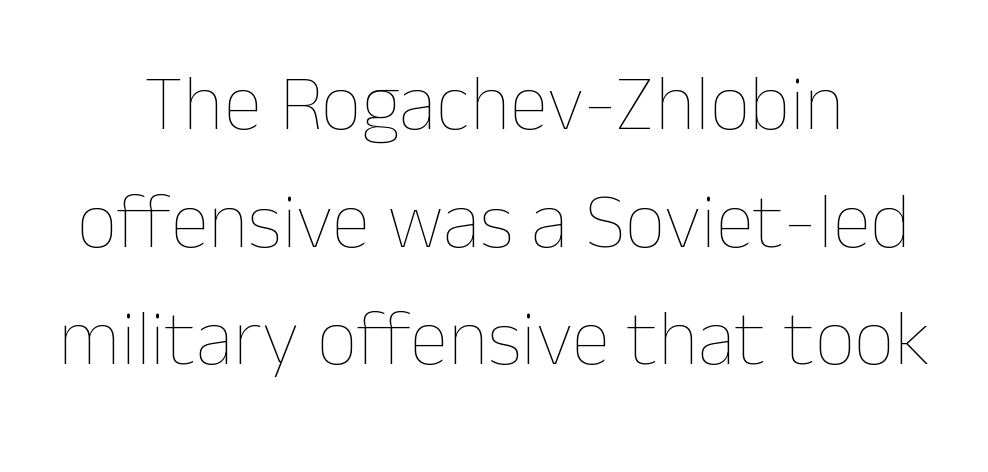
Q: Is the text bold? A: No.
Q: Is the text italic (slanted)? A: No, it is upright.
Q: Is the text underlined? A: No.
Q: How is the paragraph aligned? A: Centered.
Q: Is the spacing between letters normal or unusually wide? A: Normal.
Q: Is the spacing between lines tight, normal or loose? A: Normal.
Q: Width (condensed, normal, or wide)? A: Normal.
Q: Stroke contrast? A: Low.
Q: x-height? A: Medium.
Q: Monospaced? A: No.
